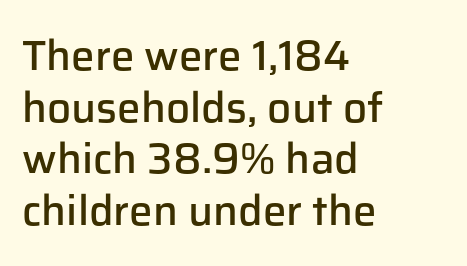
The image shows 42 px semibold sans-serif type, upright; set left-aligned, line spacing 1.23x, normal letter spacing, not underlined; low stroke contrast and a medium x-height.
